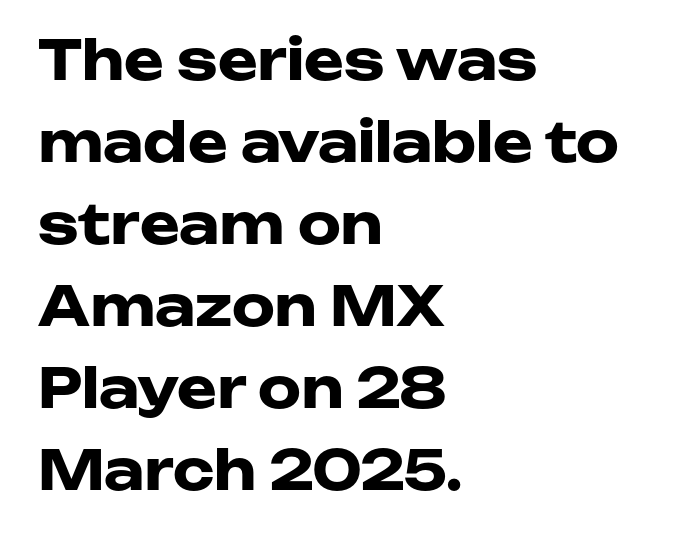
The image shows 54 px heavy, wide sans-serif type, upright; set left-aligned, normal line spacing (1.52x), normal letter spacing, not underlined; low stroke contrast and a medium x-height.
